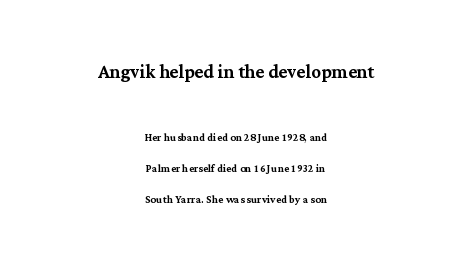
{"italic": "no", "underline": "no", "align": "center", "line_spacing": "loose", "line_spacing_ratio": 2.21, "letter_spacing": "normal", "letter_spacing_em": 0.0, "larger_block": "first", "size_ratio": 1.71, "glyph_px": 24}
